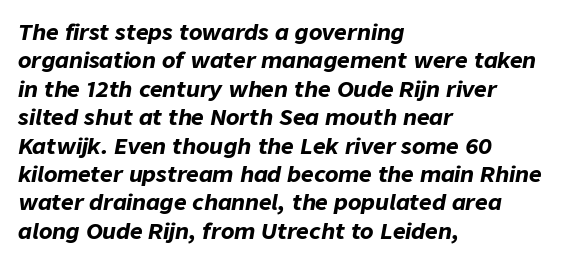
Q: Is the text bold? A: Yes.
Q: Is the text italic (slanted)? A: Yes, it leans right by about 9 degrees.
Q: Is the text underlined? A: No.
Q: How is the paragraph aligned? A: Left-aligned.
Q: Is the spacing between letters normal or unusually wide? A: Normal.
Q: Is the spacing between lines tight, normal or loose? A: Normal.
